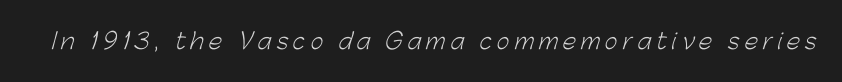
Q: Is the text bold? A: No.
Q: Is the text underlined? A: No.
Q: Is the spacing between letters normal or unusually wide? A: Unusually wide.
